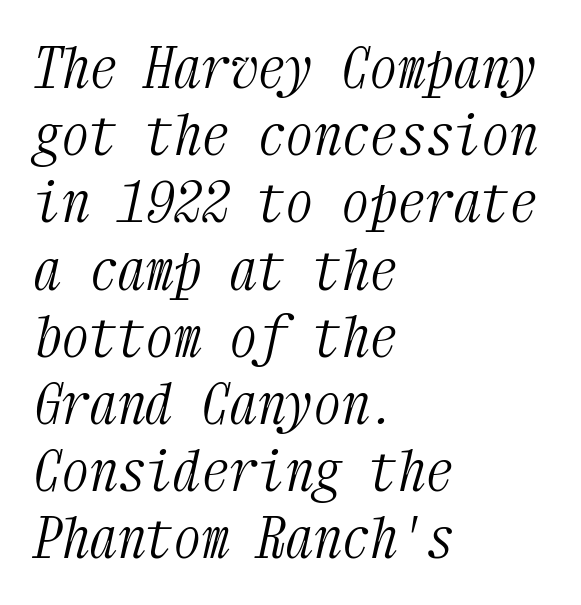
Q: Is the text bold? A: No.
Q: Is the text italic (slanted)? A: Yes, it leans right by about 12 degrees.
Q: Is the typeface a serif or a sans-serif typeface? A: Serif.
Q: Is the text underlined? A: No.
Q: How is the paragraph aligned? A: Left-aligned.
Q: Is the spacing between letters normal or unusually wide? A: Normal.
Q: Width (condensed, normal, or wide)? A: Condensed.
Q: Stroke contrast? A: Medium.
Q: x-height? A: Medium.
Q: Monospaced? A: Yes.
